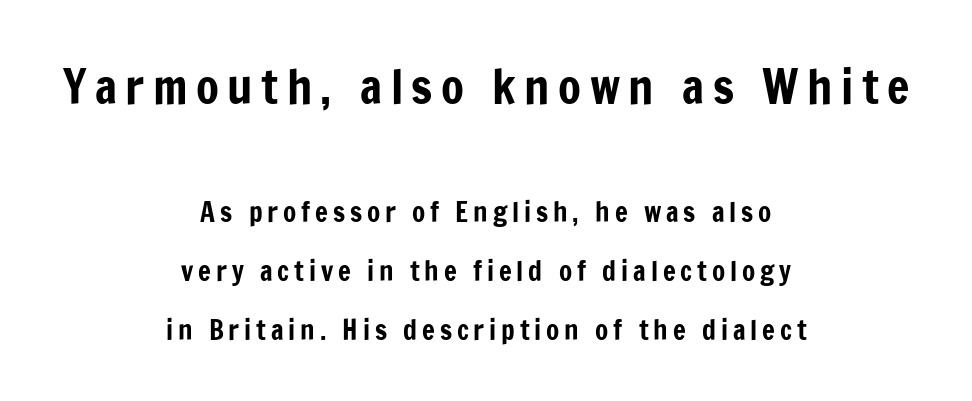
The image shows 47 px condensed sans-serif type, upright; set centered, loose line spacing (2.18x), not underlined; the first (top) block is 1.74x larger; low stroke contrast and a medium x-height.
